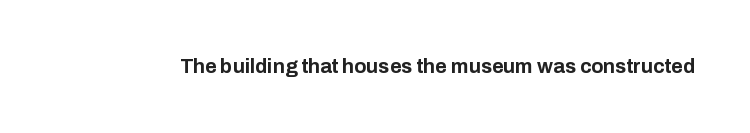
The rendering keeps characters at their native spacing. Underlining? Definitely not there. Nope, not italic — everything's standing straight. Set as a true bold cut, around the 700 mark.
